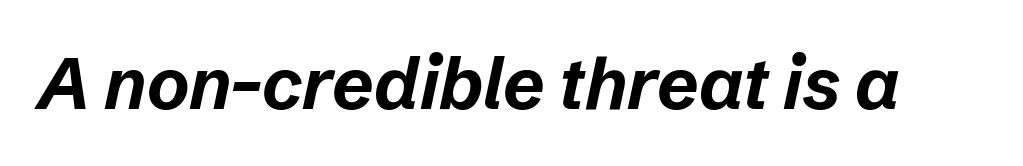
{"italic": "yes", "lean": "right", "slant_degrees": 12, "bold": "yes", "weight": "bold", "width": "normal", "stroke_contrast": "low", "x_height": "medium", "monospaced": "no", "underline": "no", "letter_spacing": "normal", "letter_spacing_em": 0.0, "glyph_px": 72}
